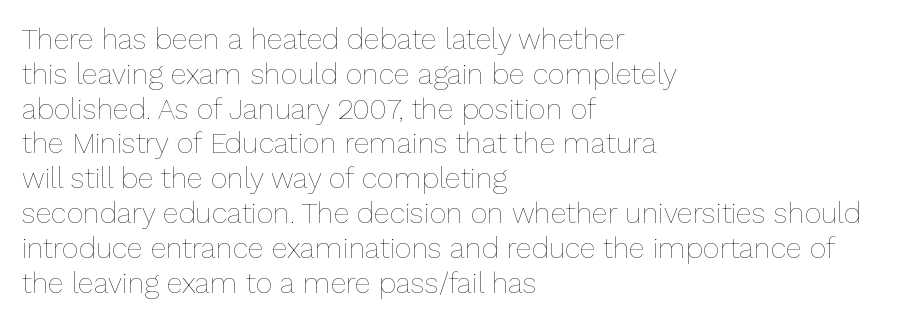
Q: Is the text bold? A: No.
Q: Is the text italic (slanted)? A: No, it is upright.
Q: Is the text underlined? A: No.
Q: How is the paragraph aligned? A: Left-aligned.
Q: Is the spacing between letters normal or unusually wide? A: Normal.
Q: Width (condensed, normal, or wide)? A: Normal.
Q: Stroke contrast? A: Low.
Q: x-height? A: Medium.
Q: Monospaced? A: No.
